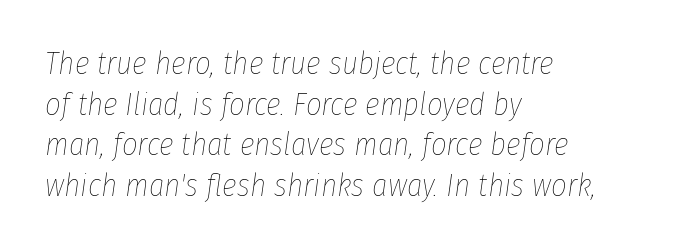
Q: Is the text bold? A: No.
Q: Is the text italic (slanted)? A: Yes, it leans right by about 8 degrees.
Q: Is the text underlined? A: No.
Q: How is the paragraph aligned? A: Left-aligned.
Q: Is the spacing between letters normal or unusually wide? A: Normal.
Q: Is the spacing between lines tight, normal or loose? A: Normal.
Q: Width (condensed, normal, or wide)? A: Condensed.
Q: Stroke contrast? A: Low.
Q: x-height? A: Medium.
Q: Monospaced? A: No.
